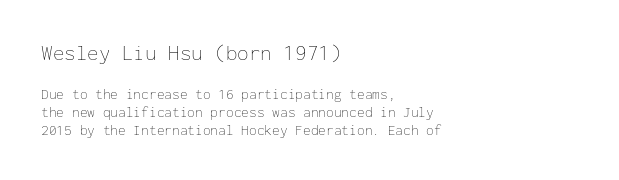
{"italic": "no", "bold": "no", "underline": "no", "align": "left", "line_spacing": "normal", "line_spacing_ratio": 1.32, "letter_spacing": "normal", "letter_spacing_em": 0.0, "larger_block": "first", "size_ratio": 1.5, "glyph_px": 21}
